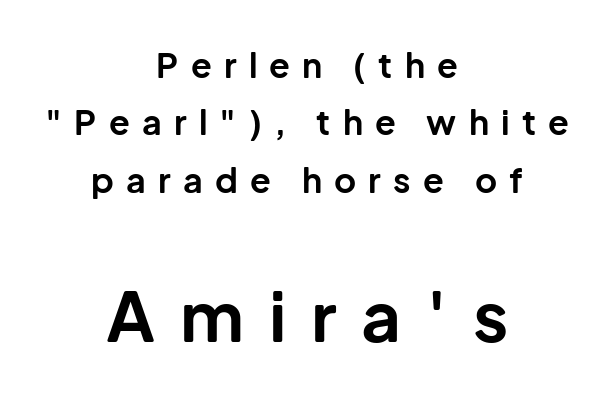
The image shows 69 px bold sans-serif type, upright; set centered, normal line spacing (1.69x), unusually wide letter spacing (+0.36 em), not underlined; the second (bottom) block is 2.03x larger; low stroke contrast and a medium x-height.
